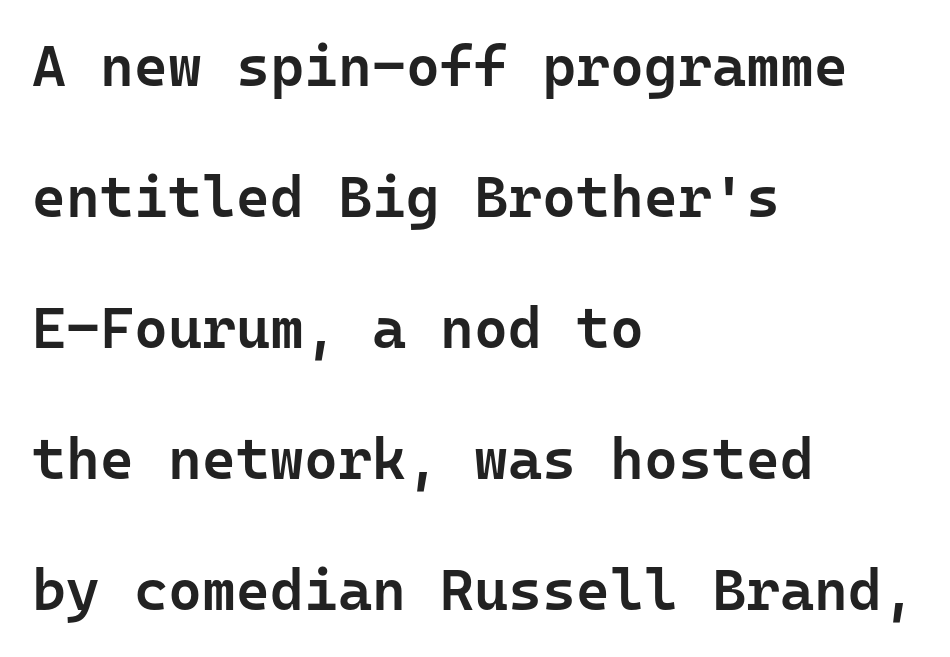
The image shows 58 px semibold sans-serif type, upright, monospaced; set left-aligned, loose line spacing (2.26x), normal letter spacing, not underlined; low stroke contrast and a medium x-height.
